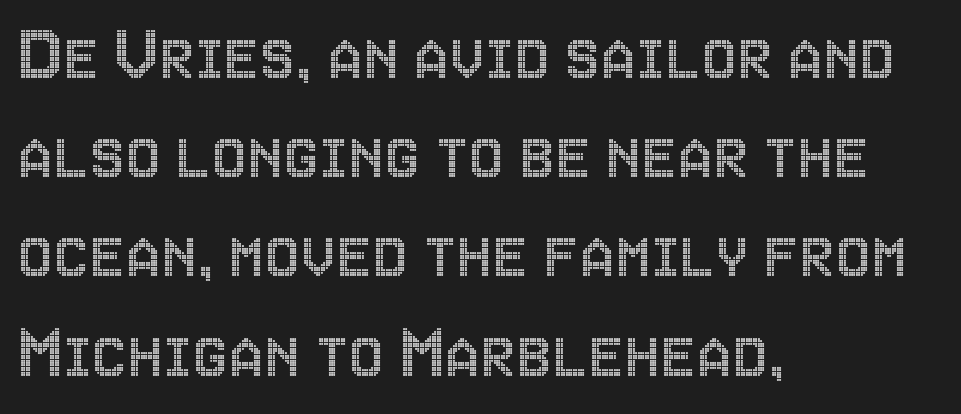
The image shows 80 px condensed type, upright; set left-aligned, line spacing 1.24x, normal letter spacing, not underlined; a large x-height.
